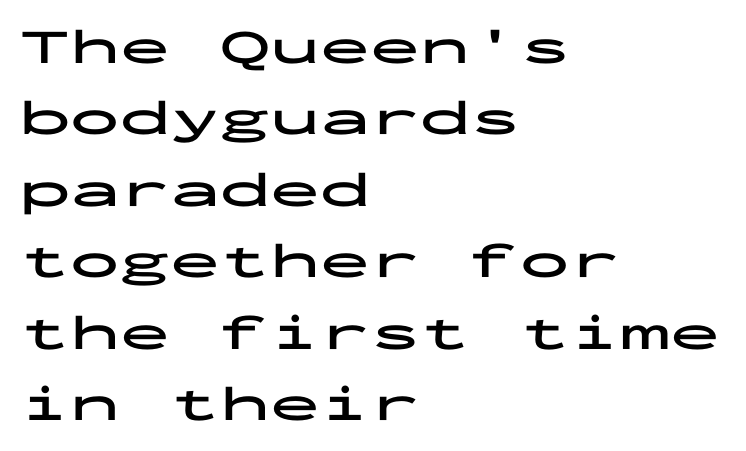
Q: Is the text bold? A: Yes.
Q: Is the text italic (slanted)? A: No, it is upright.
Q: Is the typeface a serif or a sans-serif typeface? A: Sans-serif.
Q: Is the text underlined? A: No.
Q: How is the paragraph aligned? A: Left-aligned.
Q: Is the spacing between letters normal or unusually wide? A: Normal.
Q: Is the spacing between lines tight, normal or loose? A: Normal.
Q: Width (condensed, normal, or wide)? A: Wide.
Q: Stroke contrast? A: Low.
Q: x-height? A: Medium.
Q: Monospaced? A: Yes.
